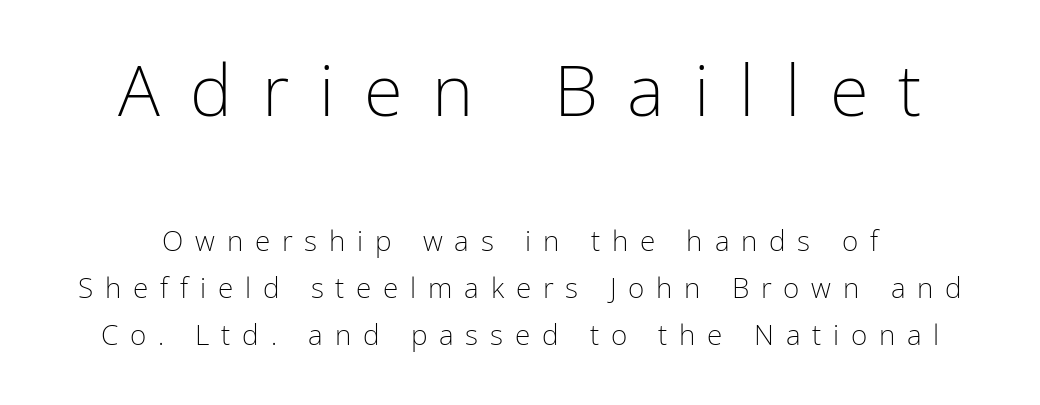
Q: Is the text bold? A: No.
Q: Is the text italic (slanted)? A: No, it is upright.
Q: Is the typeface a serif or a sans-serif typeface? A: Sans-serif.
Q: Is the text underlined? A: No.
Q: How is the paragraph aligned? A: Centered.
Q: Is the spacing between letters normal or unusually wide? A: Unusually wide.
Q: Is the spacing between lines tight, normal or loose? A: Normal.
Q: Which block of text is set in a larger size, the first (top) or the second (bottom)? A: The first (top) one.
Q: Width (condensed, normal, or wide)? A: Condensed.
Q: Stroke contrast? A: Low.
Q: x-height? A: Medium.
Q: Monospaced? A: No.
